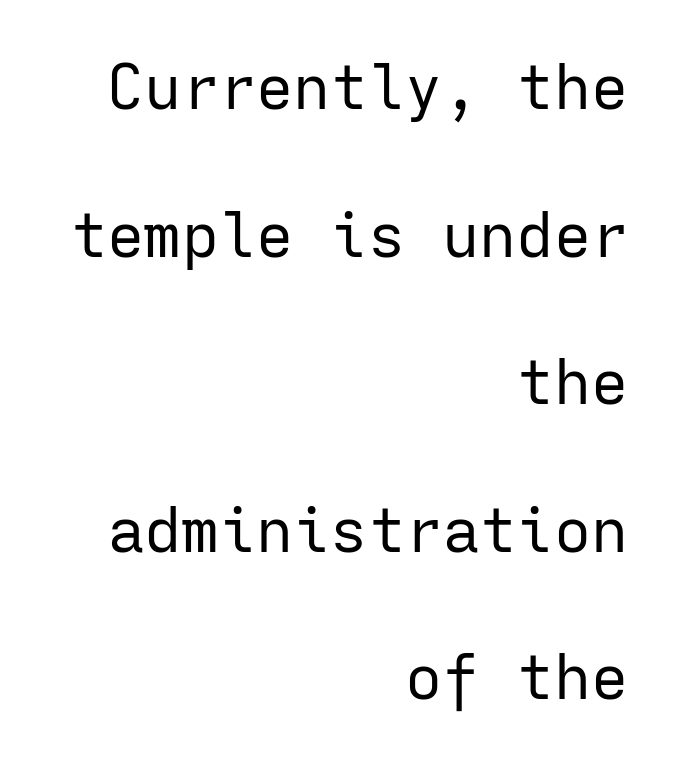
Q: Is the text bold? A: No.
Q: Is the text italic (slanted)? A: No, it is upright.
Q: Is the typeface a serif or a sans-serif typeface? A: Sans-serif.
Q: Is the text underlined? A: No.
Q: How is the paragraph aligned? A: Right-aligned.
Q: Is the spacing between letters normal or unusually wide? A: Normal.
Q: Is the spacing between lines tight, normal or loose? A: Loose.
Q: Width (condensed, normal, or wide)? A: Normal.
Q: Stroke contrast? A: Low.
Q: x-height? A: Medium.
Q: Monospaced? A: Yes.
